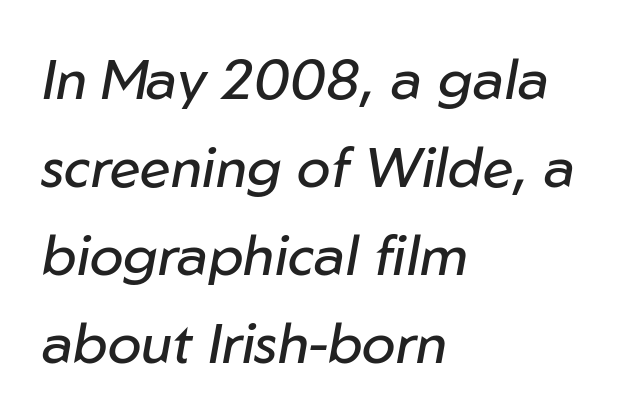
The image shows 56 px regular-weight type, italic (leaning right); set left-aligned, normal line spacing (1.57x), normal letter spacing, not underlined; low stroke contrast and a medium x-height.
